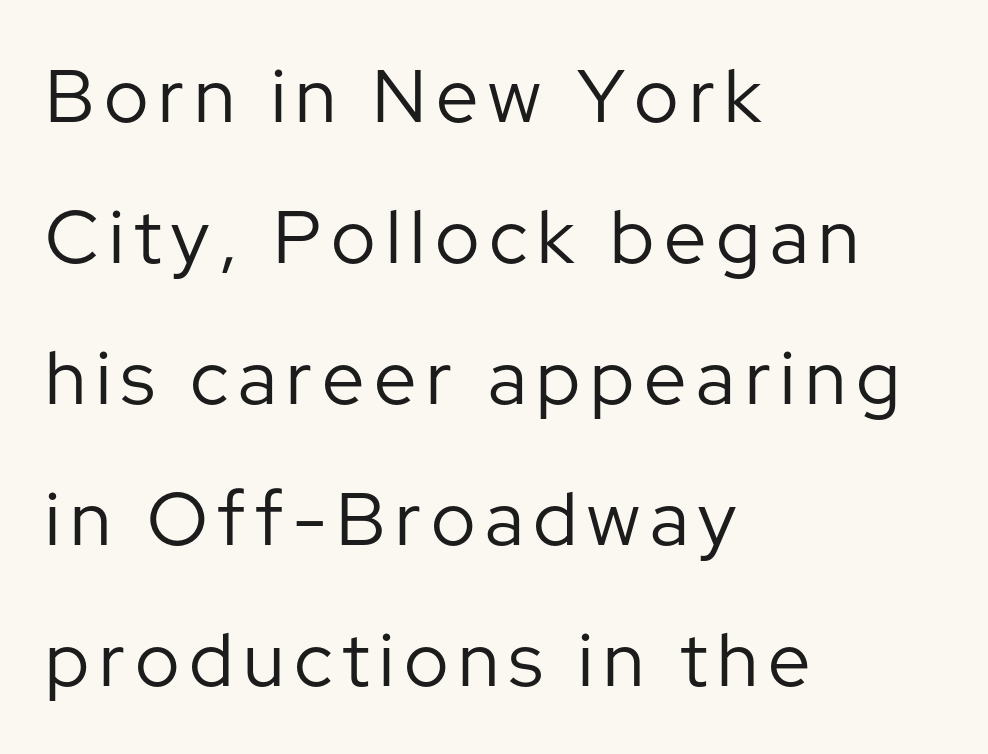
Q: Is the text bold? A: No.
Q: Is the text italic (slanted)? A: No, it is upright.
Q: Is the typeface a serif or a sans-serif typeface? A: Sans-serif.
Q: Is the text underlined? A: No.
Q: How is the paragraph aligned? A: Left-aligned.
Q: Width (condensed, normal, or wide)? A: Normal.
Q: Stroke contrast? A: Low.
Q: x-height? A: Medium.
Q: Monospaced? A: No.
